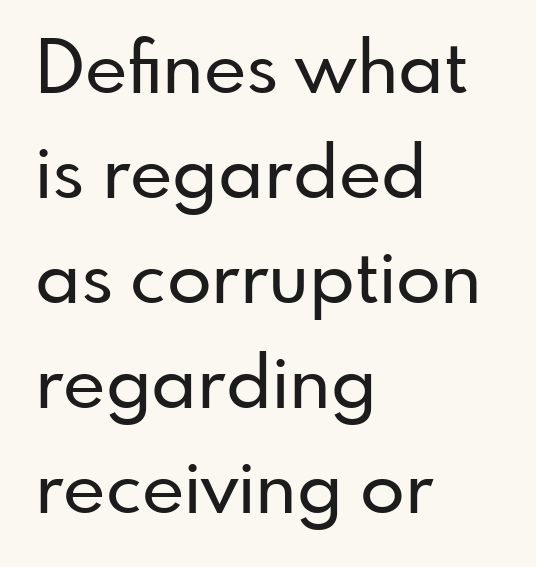
The passage shown is not underscored anywhere. Honestly, the letter spacing is just normal — you wouldn't notice it. These lines were composed using upright roman letters. Does the type have serifs? No, each stem ends abruptly. Character widths vary here, with narrow letters taking less room than wide ones. Honestly, the row spacing looks completely unremarkable.
